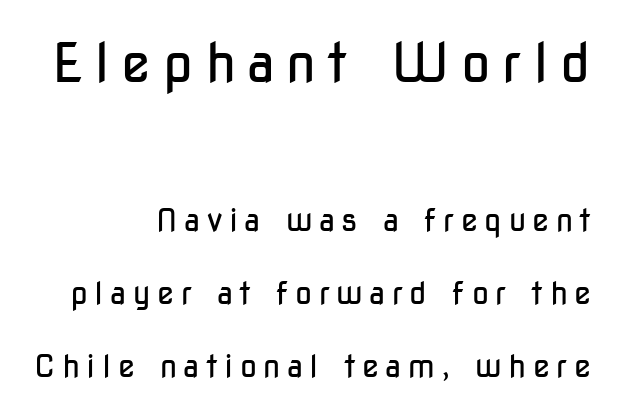
Examine the stroke ends and you'll find no serifs. Weight class: somewhere from thin through regular. Each word looks stretched out because of the extra space between its letters. Where is the straight margin? On the right. The font's upright variant was chosen for this text.
